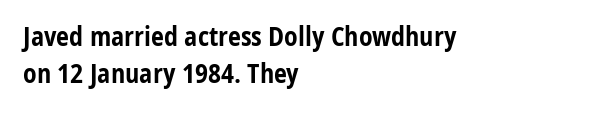
The image shows 26 px bold type, upright; set left-aligned, normal line spacing (1.44x), normal letter spacing, not underlined.
